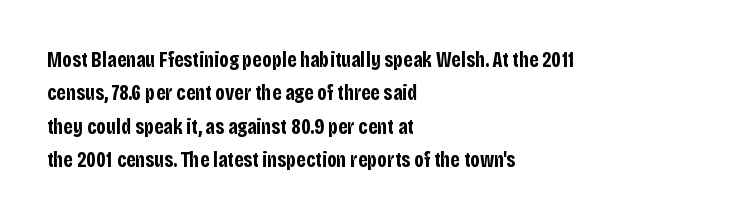
The image shows 21 px bold type, upright; set left-aligned, normal line spacing (1.59x), normal letter spacing, not underlined.
